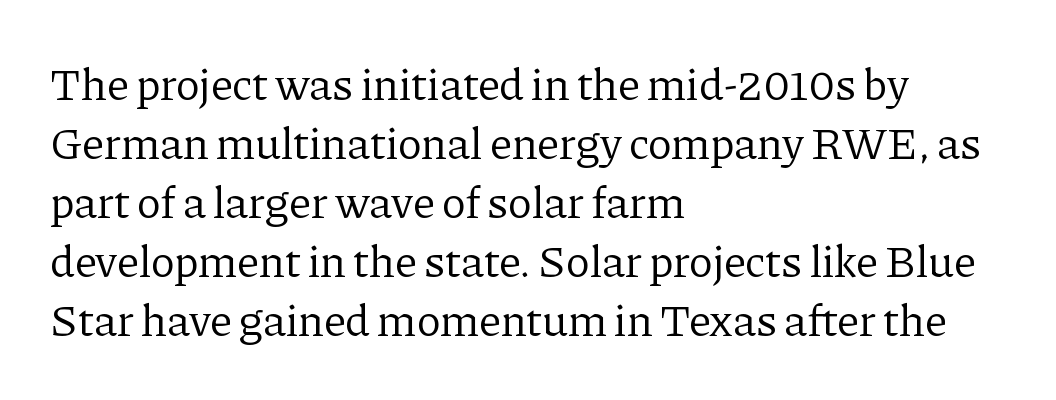
{"serif": "yes", "italic": "no", "bold": "no", "weight": "regular", "width": "normal", "stroke_contrast": "low", "x_height": "medium", "monospaced": "no", "underline": "no", "align": "left", "line_spacing": "normal", "line_spacing_ratio": 1.31, "letter_spacing": "normal", "letter_spacing_em": 0.0, "glyph_px": 45}
